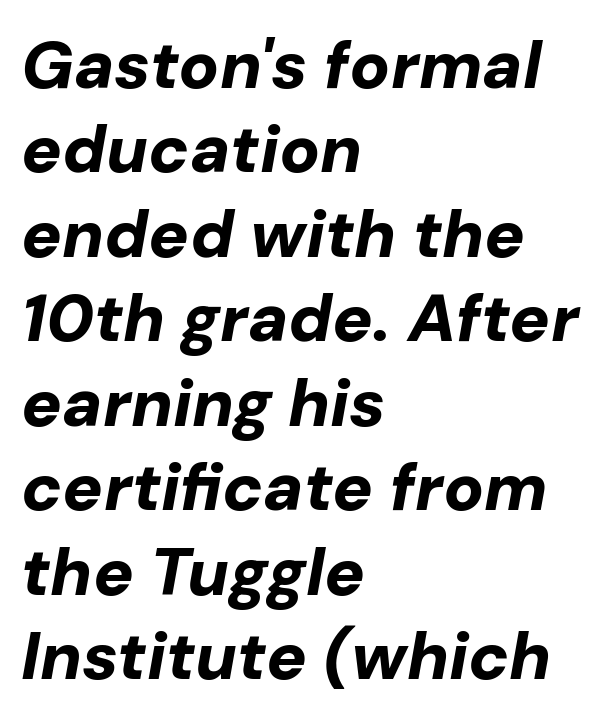
{"italic": "yes", "lean": "right", "slant_degrees": 10, "bold": "yes", "weight": "bold", "width": "normal", "stroke_contrast": "low", "x_height": "medium", "monospaced": "no", "underline": "no", "align": "left", "line_spacing": "normal", "line_spacing_ratio": 1.26, "letter_spacing": "normal", "letter_spacing_em": 0.0, "glyph_px": 67}
